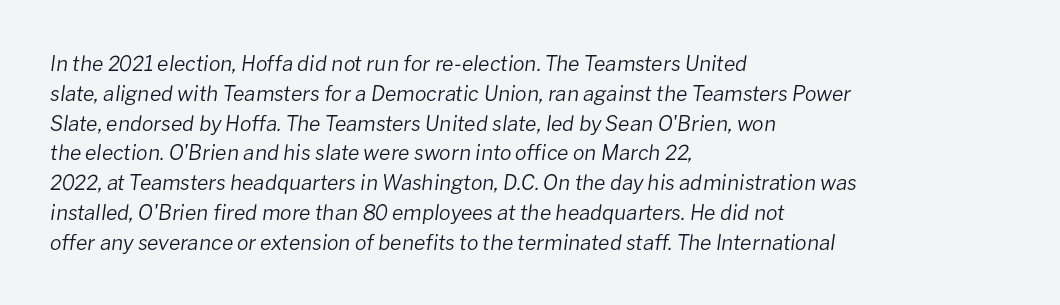
Q: Is the text bold? A: No.
Q: Is the text italic (slanted)? A: Yes, it leans right by about 8 degrees.
Q: Is the text underlined? A: No.
Q: How is the paragraph aligned? A: Left-aligned.
Q: Is the spacing between letters normal or unusually wide? A: Normal.
Q: Is the spacing between lines tight, normal or loose? A: Normal.
